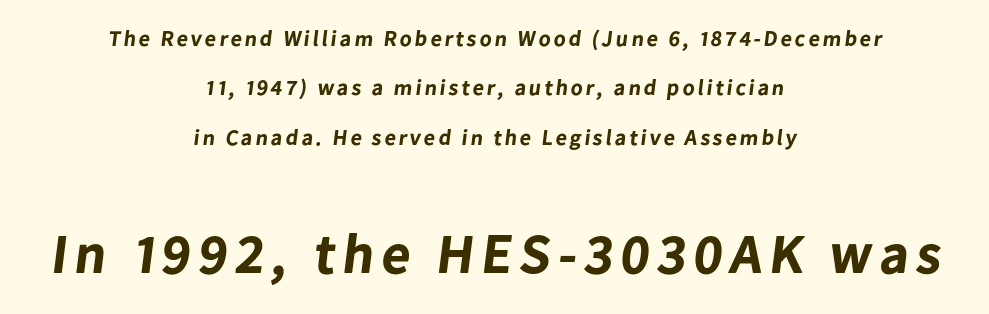
Its strokes are broad and dark, the hallmark of bold type. Of the two passages, the one underneath uses the larger point size. The designer dialed line spacing up above the default. No feet cap the strokes, marking this as sans-serif type. Descenders hang freely into open space. Line starts and ends both wander, symmetrically.
